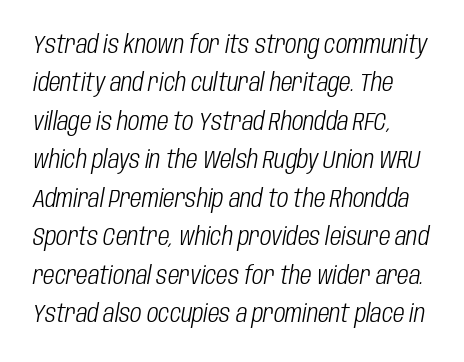
Q: Is the text bold? A: No.
Q: Is the text italic (slanted)? A: Yes, it leans right by about 10 degrees.
Q: Is the text underlined? A: No.
Q: Is the spacing between letters normal or unusually wide? A: Normal.
Q: Is the spacing between lines tight, normal or loose? A: Normal.
